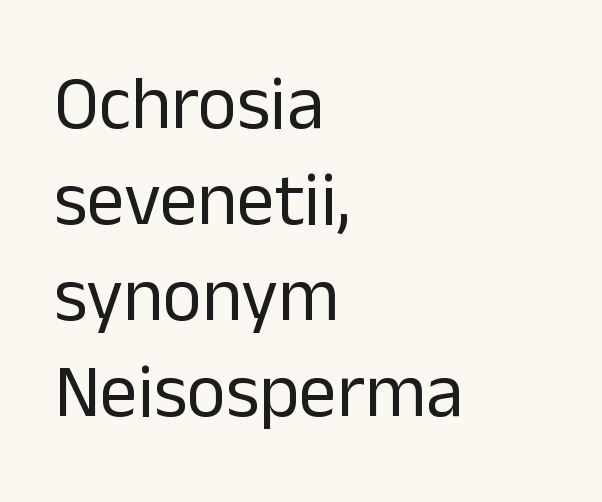
{"serif": "no", "italic": "no", "bold": "no", "weight": "regular", "width": "normal", "stroke_contrast": "low", "x_height": "medium", "monospaced": "no", "underline": "no", "align": "left", "line_spacing": "normal", "line_spacing_ratio": 1.28, "letter_spacing": "normal", "letter_spacing_em": 0.0, "glyph_px": 75}
